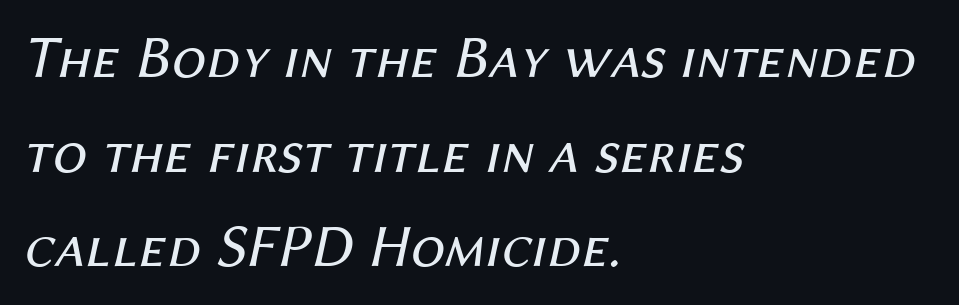
{"italic": "yes", "lean": "right", "slant_degrees": 12, "bold": "no", "weight": "regular", "width": "normal", "stroke_contrast": "medium", "x_height": "medium", "monospaced": "no", "underline": "no", "align": "left", "line_spacing": "normal", "line_spacing_ratio": 1.55, "letter_spacing": "normal", "letter_spacing_em": 0.0, "glyph_px": 61}
